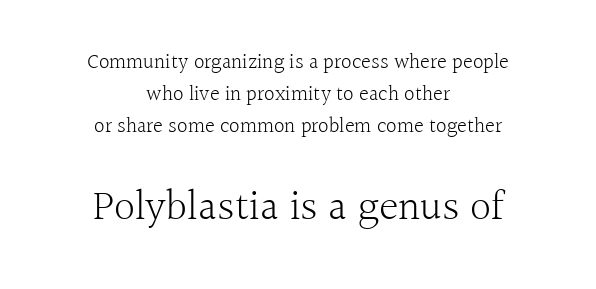
The image shows 42 px light serif type, upright; set centered, normal line spacing (1.52x), normal letter spacing, not underlined; the second (bottom) block is 2.0x larger; a medium x-height.
